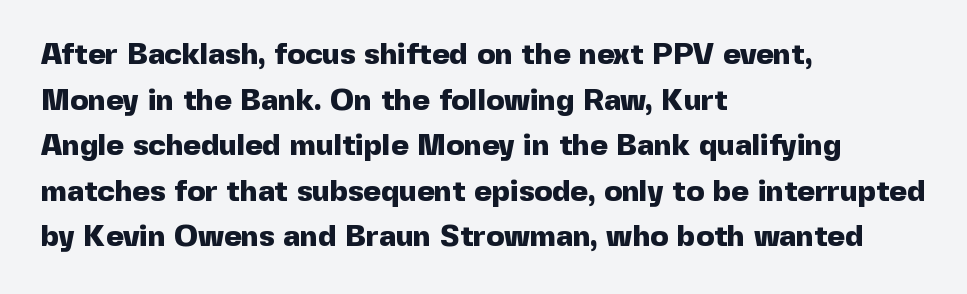
The image shows 30 px heavy sans-serif type, upright; set left-aligned, normal line spacing (1.52x), normal letter spacing, not underlined; a medium x-height.
